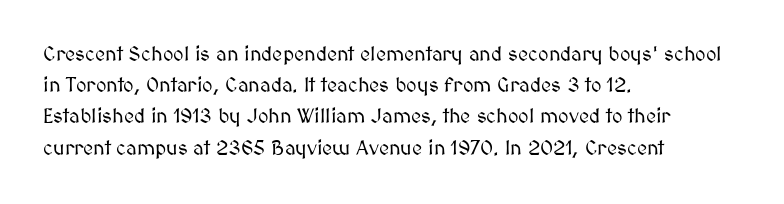
The image shows 20 px text type, upright; set left-aligned, normal line spacing (1.56x), normal letter spacing, not underlined.
